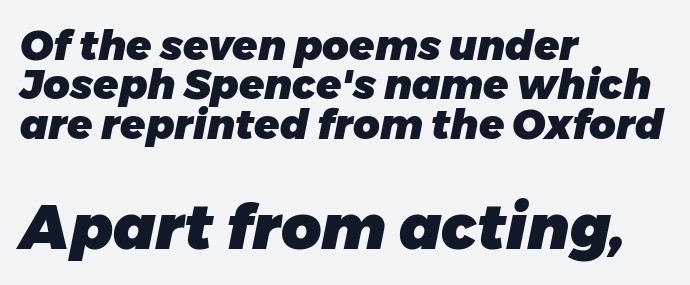
Q: Is the text bold? A: Yes.
Q: Is the text italic (slanted)? A: Yes, it leans right by about 11 degrees.
Q: Is the text underlined? A: No.
Q: How is the paragraph aligned? A: Left-aligned.
Q: Is the spacing between letters normal or unusually wide? A: Normal.
Q: Is the spacing between lines tight, normal or loose? A: Tight.
Q: Which block of text is set in a larger size, the first (top) or the second (bottom)? A: The second (bottom) one.
Q: Width (condensed, normal, or wide)? A: Normal.
Q: Stroke contrast? A: Low.
Q: x-height? A: Medium.
Q: Monospaced? A: No.
